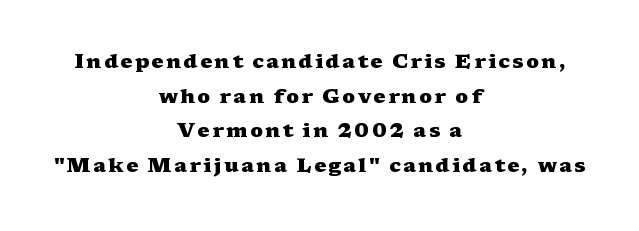
{"italic": "no", "bold": "yes", "underline": "no", "align": "center", "line_spacing_ratio": 1.73, "glyph_px": 20}
